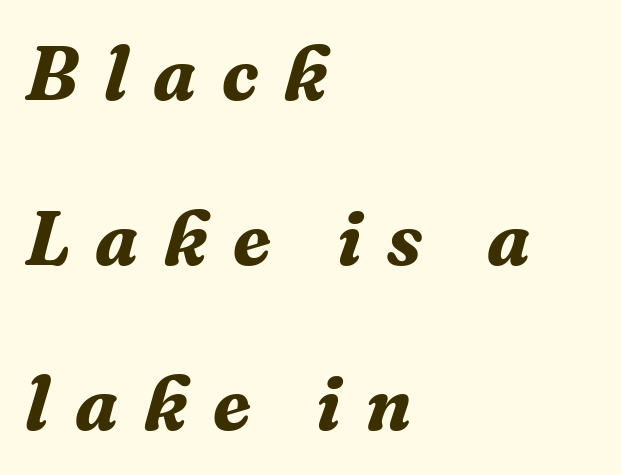
Q: Is the text bold? A: Yes.
Q: Is the text italic (slanted)? A: Yes, it leans right by about 16 degrees.
Q: Is the typeface a serif or a sans-serif typeface? A: Serif.
Q: Is the text underlined? A: No.
Q: How is the paragraph aligned? A: Left-aligned.
Q: Is the spacing between letters normal or unusually wide? A: Unusually wide.
Q: Is the spacing between lines tight, normal or loose? A: Loose.
Q: Width (condensed, normal, or wide)? A: Normal.
Q: Stroke contrast? A: Medium.
Q: x-height? A: Medium.
Q: Monospaced? A: No.
